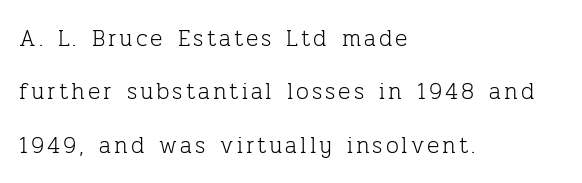
Q: Is the text bold? A: No.
Q: Is the text italic (slanted)? A: No, it is upright.
Q: Is the text underlined? A: No.
Q: How is the paragraph aligned? A: Left-aligned.
Q: Is the spacing between lines tight, normal or loose? A: Loose.
